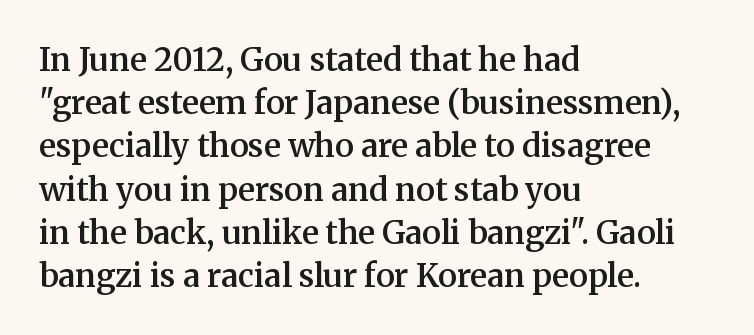
{"serif": "yes", "italic": "no", "bold": "semi", "weight": "semibold", "width": "normal", "stroke_contrast": "medium", "x_height": "medium", "monospaced": "no", "underline": "no", "align": "left", "line_spacing": "normal", "line_spacing_ratio": 1.35, "letter_spacing": "normal", "letter_spacing_em": 0.0, "glyph_px": 32}
